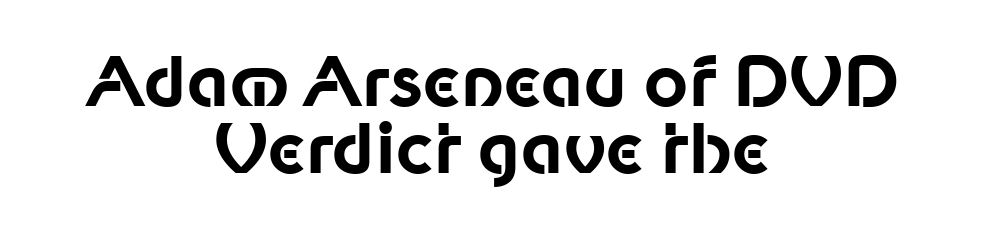
Q: Is the text bold? A: Yes.
Q: Is the text italic (slanted)? A: No, it is upright.
Q: Is the typeface a serif or a sans-serif typeface? A: Sans-serif.
Q: Is the text underlined? A: No.
Q: How is the paragraph aligned? A: Centered.
Q: Is the spacing between letters normal or unusually wide? A: Normal.
Q: Is the spacing between lines tight, normal or loose? A: Tight.
Q: Width (condensed, normal, or wide)? A: Normal.
Q: Stroke contrast? A: Low.
Q: x-height? A: Medium.
Q: Monospaced? A: No.
